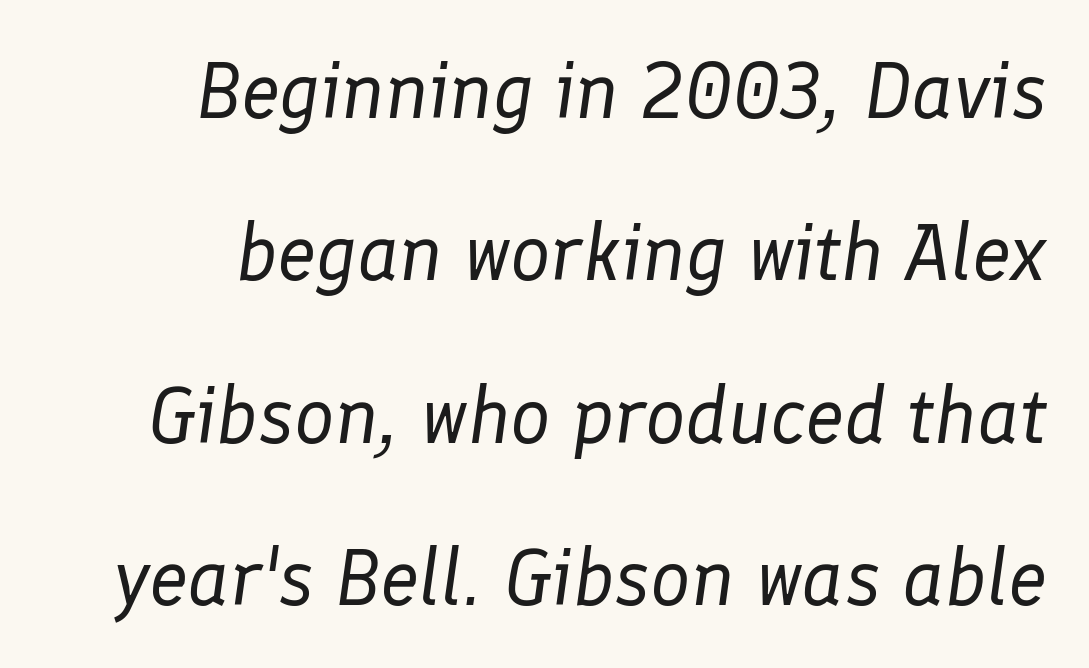
Q: Is the text bold? A: No.
Q: Is the text italic (slanted)? A: Yes, it leans right by about 8 degrees.
Q: Is the text underlined? A: No.
Q: How is the paragraph aligned? A: Right-aligned.
Q: Is the spacing between letters normal or unusually wide? A: Normal.
Q: Is the spacing between lines tight, normal or loose? A: Loose.
Q: Width (condensed, normal, or wide)? A: Normal.
Q: Stroke contrast? A: Low.
Q: x-height? A: Medium.
Q: Monospaced? A: No.
